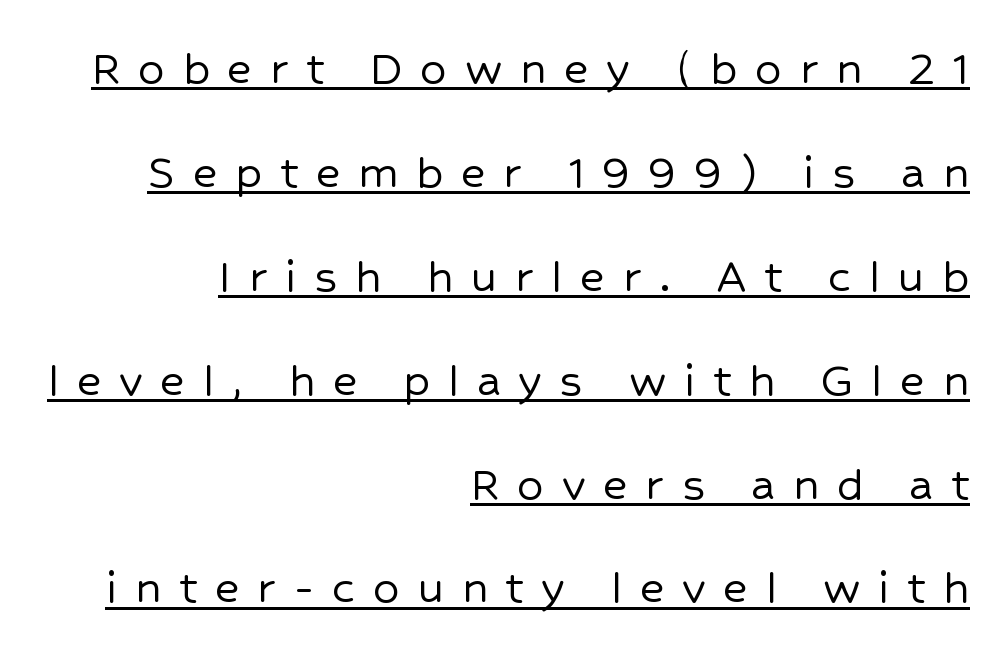
{"serif": "no", "italic": "no", "width": "normal", "stroke_contrast": "low", "x_height": "medium", "monospaced": "no", "underline": "yes", "align": "right", "line_spacing": "loose", "line_spacing_ratio": 1.96, "letter_spacing": "wide", "letter_spacing_em": 0.33, "glyph_px": 53}
